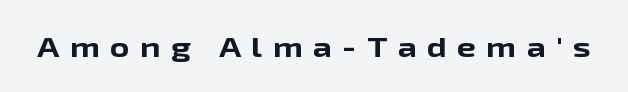
{"italic": "no", "bold": "yes", "underline": "no", "letter_spacing": "wide", "letter_spacing_em": 0.38, "glyph_px": 27}
